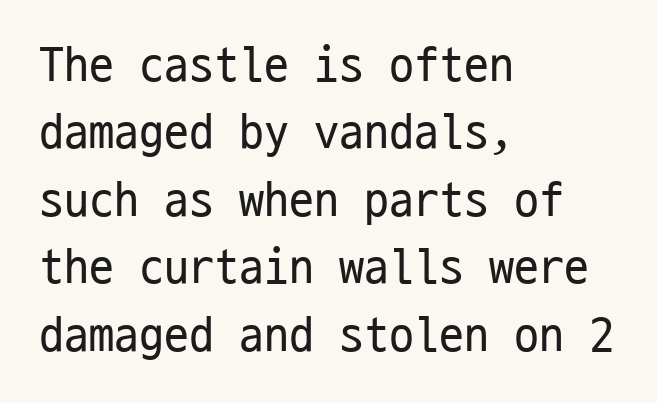
{"serif": "no", "italic": "no", "bold": "no", "weight": "regular", "width": "condensed", "stroke_contrast": "low", "x_height": "medium", "monospaced": "yes", "underline": "no", "align": "left", "line_spacing": "normal", "line_spacing_ratio": 1.35, "letter_spacing": "normal", "letter_spacing_em": 0.0, "glyph_px": 50}
